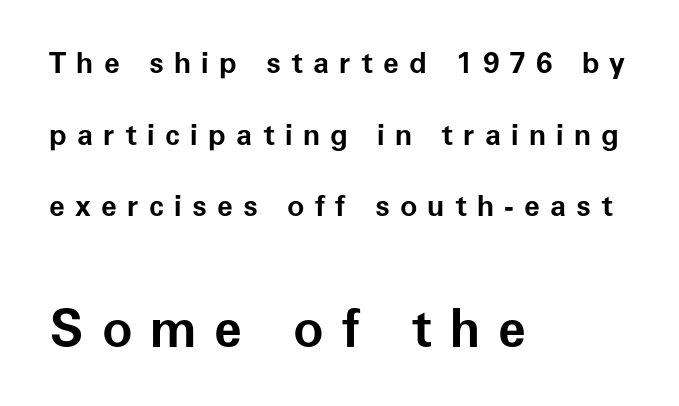
The image shows 51 px bold sans-serif type, upright; set left-aligned, loose line spacing (2.47x), unusually wide letter spacing (+0.35 em), not underlined; the second (bottom) block is 1.76x larger; low stroke contrast and a medium x-height.
